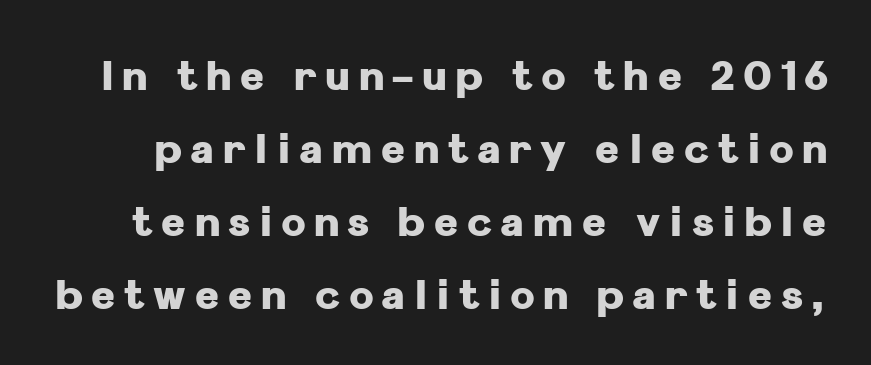
Q: Is the text bold? A: Yes.
Q: Is the text italic (slanted)? A: No, it is upright.
Q: Is the typeface a serif or a sans-serif typeface? A: Sans-serif.
Q: Is the text underlined? A: No.
Q: Is the spacing between letters normal or unusually wide? A: Unusually wide.
Q: Width (condensed, normal, or wide)? A: Normal.
Q: Stroke contrast? A: Low.
Q: x-height? A: Medium.
Q: Monospaced? A: No.
